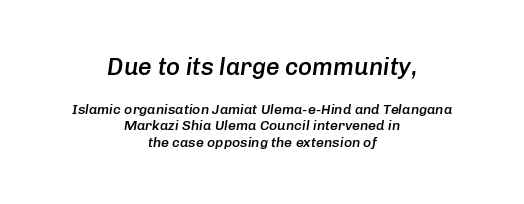
{"italic": "yes", "lean": "right", "slant_degrees": 8, "bold": "semi", "underline": "no", "align": "center", "line_spacing_ratio": 1.19, "letter_spacing": "normal", "letter_spacing_em": 0.0, "larger_block": "first", "size_ratio": 1.71, "glyph_px": 24}
